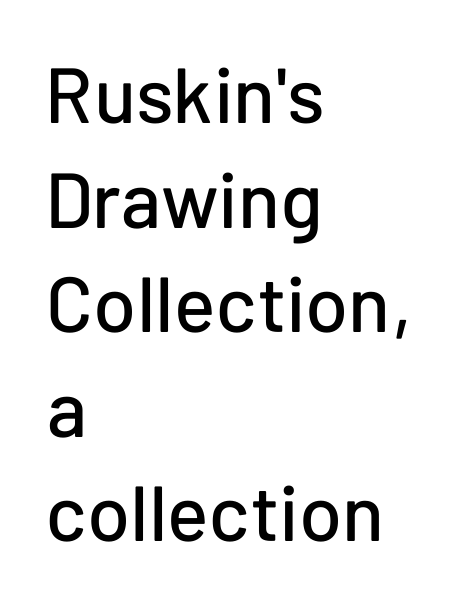
{"serif": "no", "italic": "no", "width": "normal", "stroke_contrast": "low", "x_height": "medium", "monospaced": "no", "underline": "no", "align": "left", "line_spacing": "normal", "line_spacing_ratio": 1.34, "letter_spacing": "normal", "letter_spacing_em": 0.0, "glyph_px": 78}
